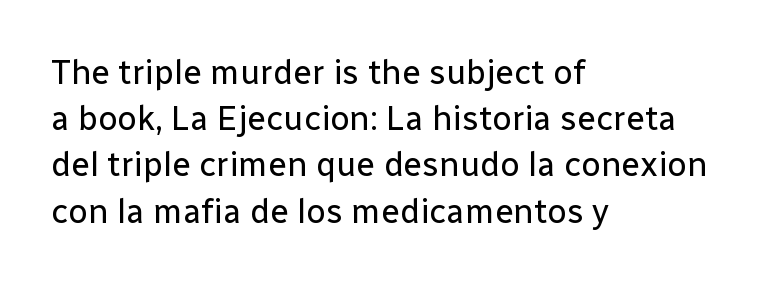
{"serif": "no", "italic": "no", "bold": "no", "weight": "regular", "width": "normal", "stroke_contrast": "low", "x_height": "medium", "monospaced": "no", "underline": "no", "align": "left", "line_spacing": "normal", "line_spacing_ratio": 1.36, "letter_spacing": "normal", "letter_spacing_em": 0.0, "glyph_px": 34}
